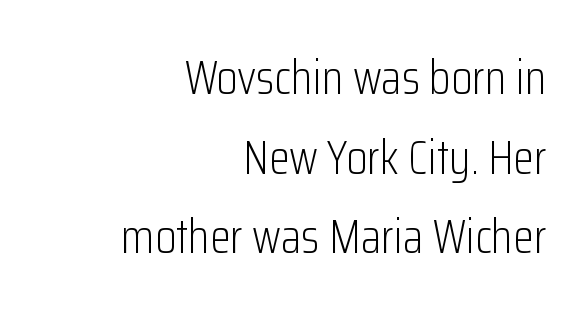
{"serif": "no", "italic": "no", "bold": "no", "weight": "light", "width": "condensed", "stroke_contrast": "low", "x_height": "medium", "monospaced": "no", "underline": "no", "align": "right", "line_spacing": "normal", "line_spacing_ratio": 1.66, "letter_spacing": "normal", "letter_spacing_em": 0.0, "glyph_px": 48}
